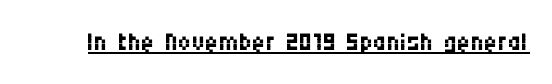
The image shows 37 px regular-weight, condensed sans-serif type, upright; set normal letter spacing, underlined; medium stroke contrast and a large x-height.
